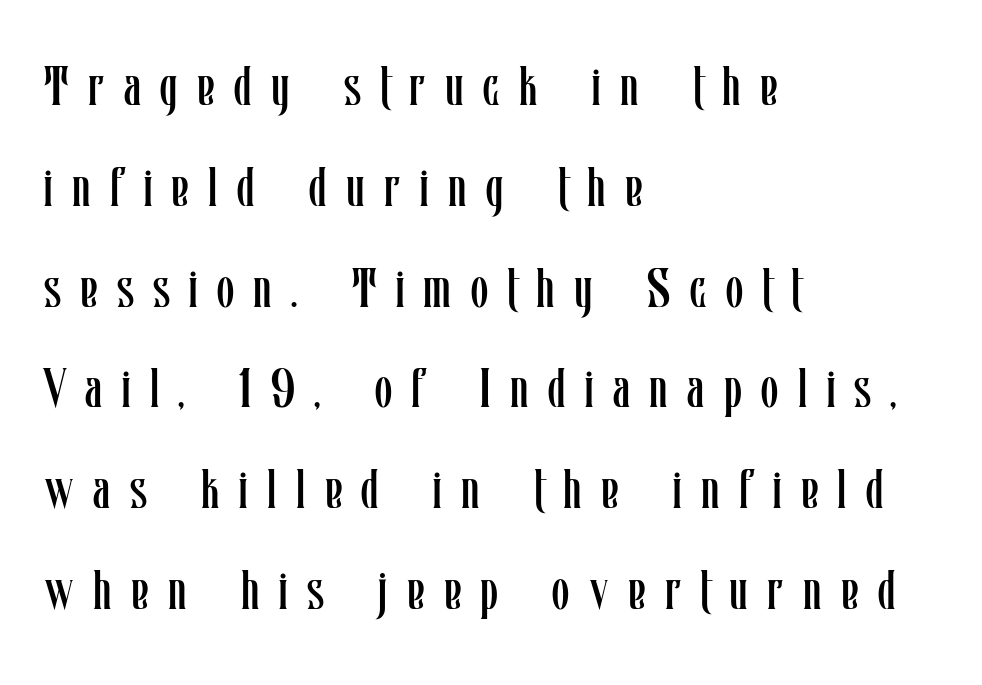
Q: Is the text bold? A: No.
Q: Is the text italic (slanted)? A: No, it is upright.
Q: Is the text underlined? A: No.
Q: How is the paragraph aligned? A: Left-aligned.
Q: Is the spacing between letters normal or unusually wide? A: Unusually wide.
Q: Width (condensed, normal, or wide)? A: Condensed.
Q: Stroke contrast? A: Low.
Q: x-height? A: Medium.
Q: Monospaced? A: No.
